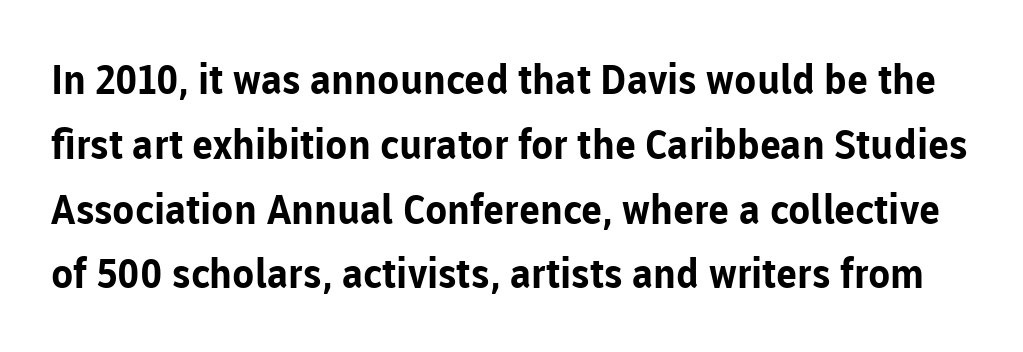
Q: Is the text bold? A: Yes.
Q: Is the text italic (slanted)? A: No, it is upright.
Q: Is the typeface a serif or a sans-serif typeface? A: Sans-serif.
Q: Is the text underlined? A: No.
Q: Is the spacing between letters normal or unusually wide? A: Normal.
Q: Is the spacing between lines tight, normal or loose? A: Normal.
Q: Width (condensed, normal, or wide)? A: Normal.
Q: Stroke contrast? A: Low.
Q: x-height? A: Medium.
Q: Monospaced? A: No.
